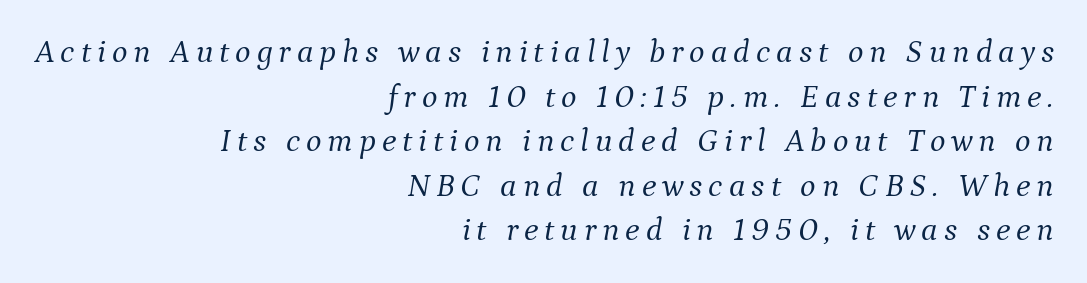
{"serif": "yes", "italic": "yes", "lean": "right", "slant_degrees": 9, "bold": "no", "weight": "light", "width": "normal", "stroke_contrast": "medium", "x_height": "medium", "monospaced": "no", "underline": "no", "align": "right", "line_spacing": "normal", "line_spacing_ratio": 1.35, "glyph_px": 33}
